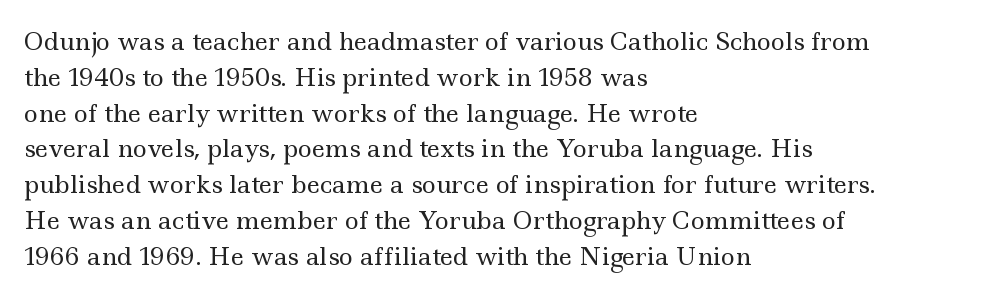
The image shows 24 px text type, upright; set left-aligned, normal line spacing (1.49x), normal letter spacing, not underlined.
